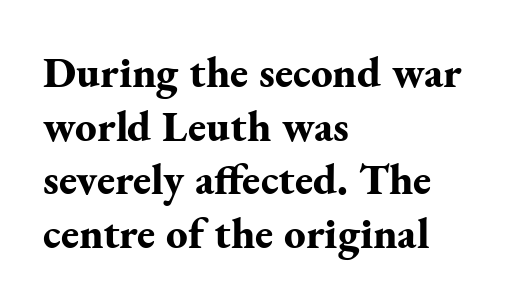
Q: Is the text bold? A: Yes.
Q: Is the text italic (slanted)? A: No, it is upright.
Q: Is the typeface a serif or a sans-serif typeface? A: Serif.
Q: Is the text underlined? A: No.
Q: How is the paragraph aligned? A: Left-aligned.
Q: Is the spacing between letters normal or unusually wide? A: Normal.
Q: Is the spacing between lines tight, normal or loose? A: Normal.
Q: Width (condensed, normal, or wide)? A: Normal.
Q: Stroke contrast? A: Medium.
Q: x-height? A: Small.
Q: Monospaced? A: No.
